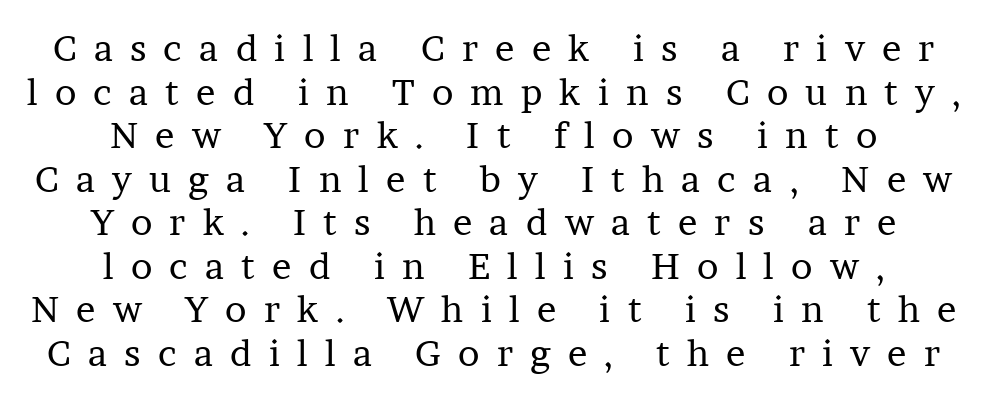
The area under the type is left untouched. This sample has the flowing, uneven cadence of proportional lettering. Yep, those are serifs on the letters. Stroke thickness stays within the range of a standard reading face or lighter.
